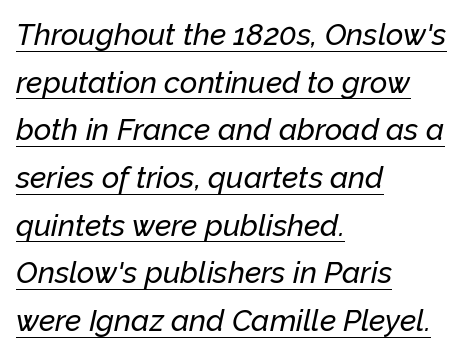
The image shows 30 px text type, italic (leaning right); set left-aligned, normal line spacing (1.59x), normal letter spacing, underlined; low stroke contrast and a medium x-height.
